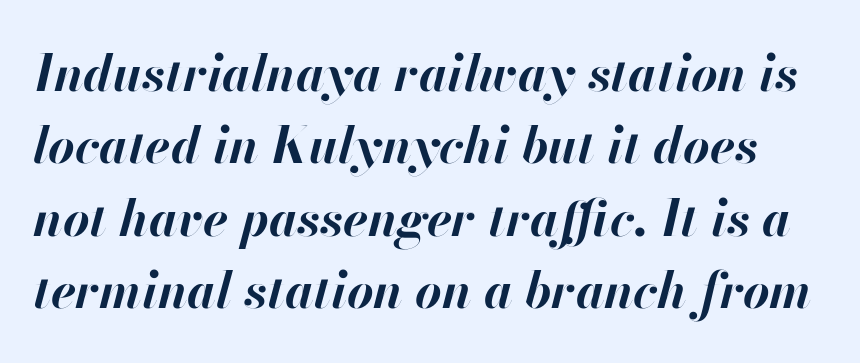
Q: Is the text bold? A: Yes.
Q: Is the text italic (slanted)? A: Yes, it leans right by about 13 degrees.
Q: Is the text underlined? A: No.
Q: Is the spacing between letters normal or unusually wide? A: Normal.
Q: Is the spacing between lines tight, normal or loose? A: Normal.
Q: Width (condensed, normal, or wide)? A: Normal.
Q: Stroke contrast? A: High.
Q: x-height? A: Small.
Q: Monospaced? A: No.
